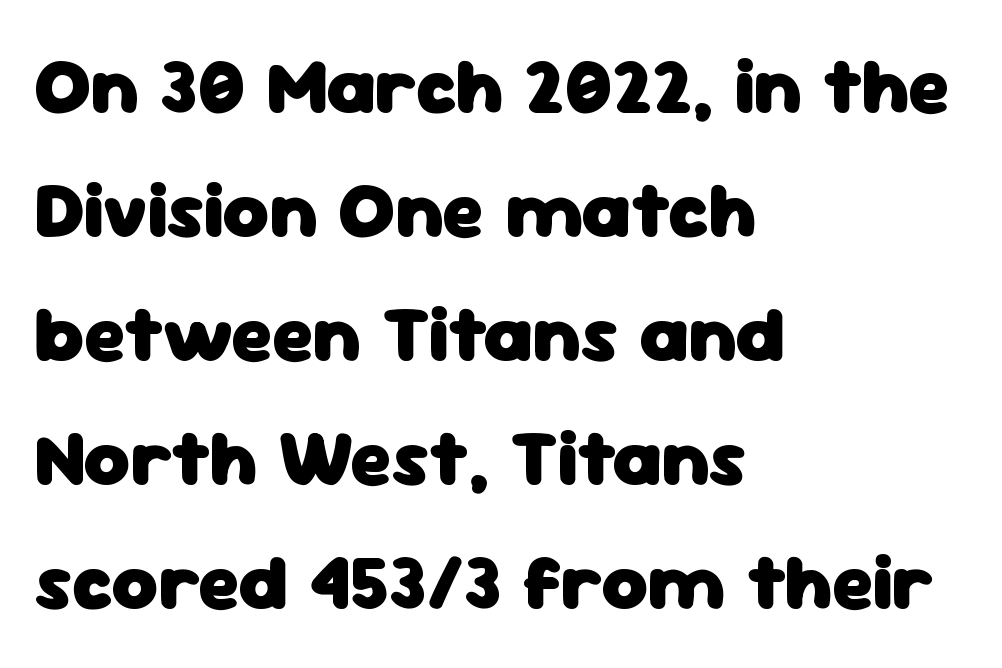
Is the letter spacing exaggerated? No — it looks like the ordinary default. The lines sit at an ordinary, default distance from one another. The ragged edge is on the right, which tells us the setting is flush left. Think of a printed novel: that variable character pitch is what you see here.
